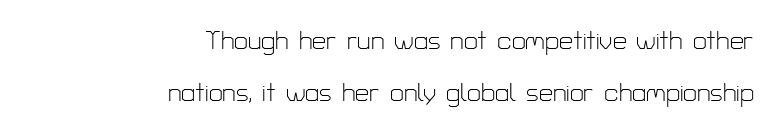
{"italic": "no", "bold": "no", "underline": "no", "align": "right", "line_spacing": "loose", "line_spacing_ratio": 2.09, "letter_spacing": "normal", "letter_spacing_em": 0.0, "glyph_px": 25}
